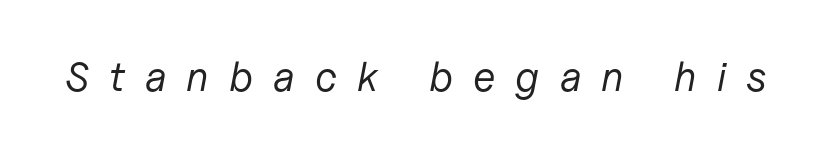
The image shows 41 px regular-weight type, italic (leaning right); set unusually wide letter spacing (+0.49 em), not underlined; low stroke contrast and a medium x-height.
